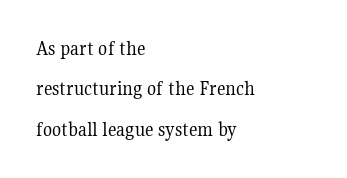
Q: Is the text bold? A: No.
Q: Is the text italic (slanted)? A: No, it is upright.
Q: Is the text underlined? A: No.
Q: How is the paragraph aligned? A: Left-aligned.
Q: Is the spacing between letters normal or unusually wide? A: Normal.
Q: Is the spacing between lines tight, normal or loose? A: Loose.
